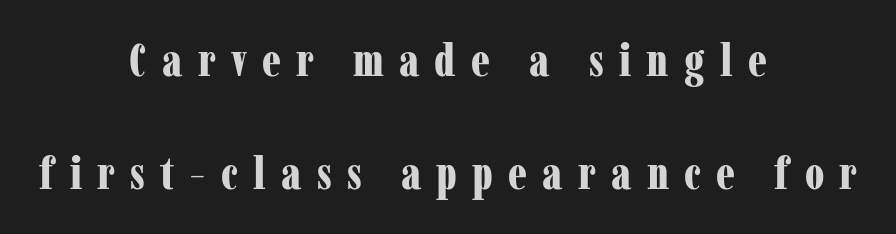
{"serif": "yes", "italic": "no", "bold": "yes", "weight": "bold", "width": "condensed", "stroke_contrast": "low", "x_height": "medium", "monospaced": "no", "underline": "no", "align": "center", "line_spacing": "loose", "line_spacing_ratio": 2.46, "letter_spacing": "wide", "letter_spacing_em": 0.33, "glyph_px": 46}
